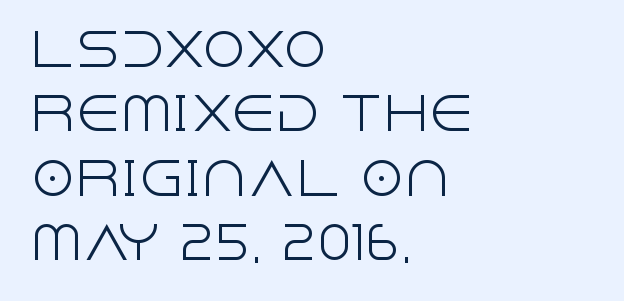
The glyphs in this specimen are sans serif. The line-height multiplier appears to be the usual default. Is this a fixed-width face? No — the glyphs have proportional, varying widths. Think standard paragraph weight, or any step lighter than that.
